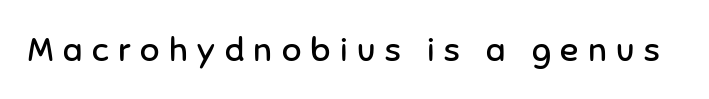
The image shows 34 px regular-weight sans-serif type, upright; set unusually wide letter spacing (+0.28 em), not underlined; low stroke contrast and a medium x-height.
